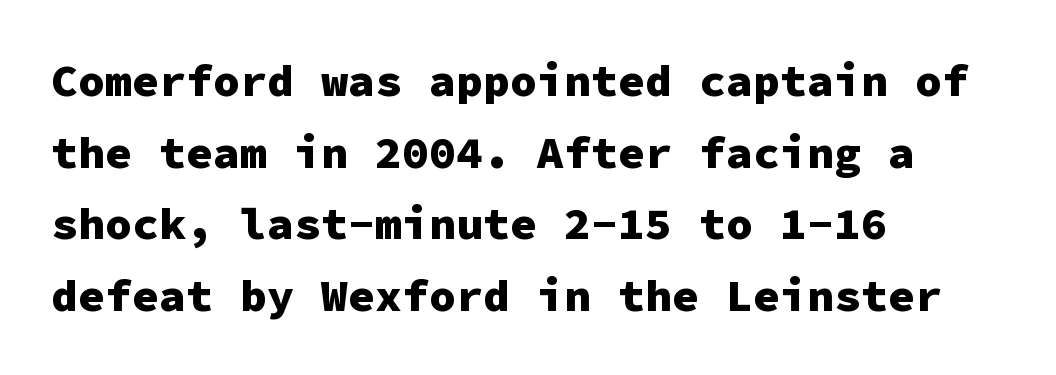
Q: Is the text bold? A: Yes.
Q: Is the text italic (slanted)? A: No, it is upright.
Q: Is the typeface a serif or a sans-serif typeface? A: Sans-serif.
Q: Is the text underlined? A: No.
Q: How is the paragraph aligned? A: Left-aligned.
Q: Is the spacing between letters normal or unusually wide? A: Normal.
Q: Is the spacing between lines tight, normal or loose? A: Normal.
Q: Width (condensed, normal, or wide)? A: Normal.
Q: Stroke contrast? A: Low.
Q: x-height? A: Medium.
Q: Monospaced? A: Yes.
